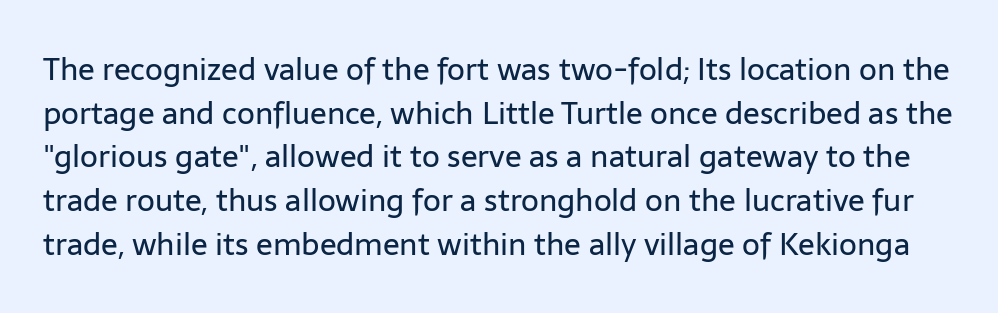
Q: Is the text bold? A: No.
Q: Is the text italic (slanted)? A: No, it is upright.
Q: Is the typeface a serif or a sans-serif typeface? A: Sans-serif.
Q: Is the text underlined? A: No.
Q: Is the spacing between letters normal or unusually wide? A: Normal.
Q: Is the spacing between lines tight, normal or loose? A: Normal.
Q: Width (condensed, normal, or wide)? A: Normal.
Q: Stroke contrast? A: Low.
Q: x-height? A: Medium.
Q: Monospaced? A: No.
